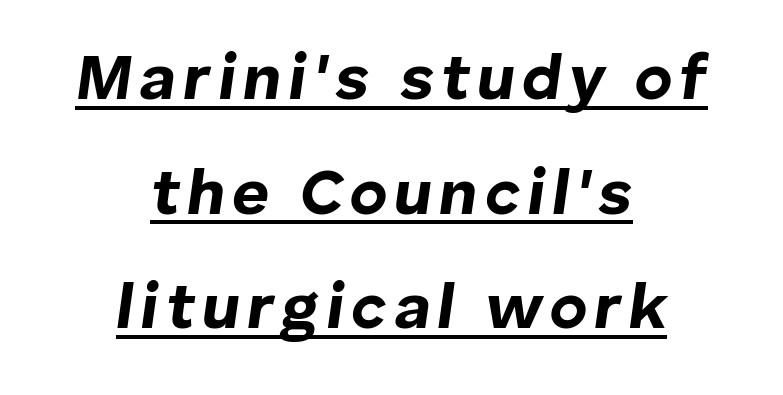
{"italic": "yes", "lean": "right", "slant_degrees": 8, "bold": "yes", "weight": "bold", "width": "normal", "stroke_contrast": "low", "x_height": "medium", "monospaced": "no", "underline": "yes", "align": "center", "line_spacing_ratio": 1.79, "glyph_px": 64}
